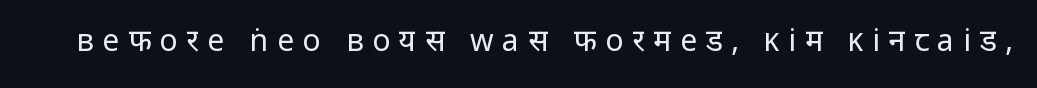
The image shows 30 px regular-weight sans-serif type, upright; set unusually wide letter spacing (+0.29 em), not underlined; low stroke contrast and a medium x-height.
